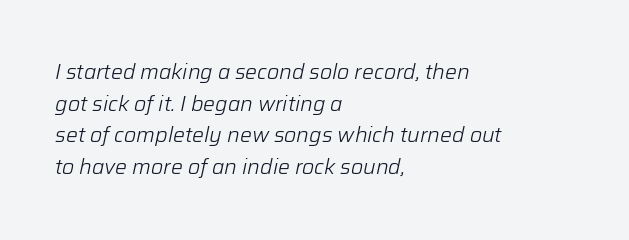
The image shows 21 px text type, italic (leaning right); set left-aligned, normal line spacing (1.51x), normal letter spacing, not underlined.
